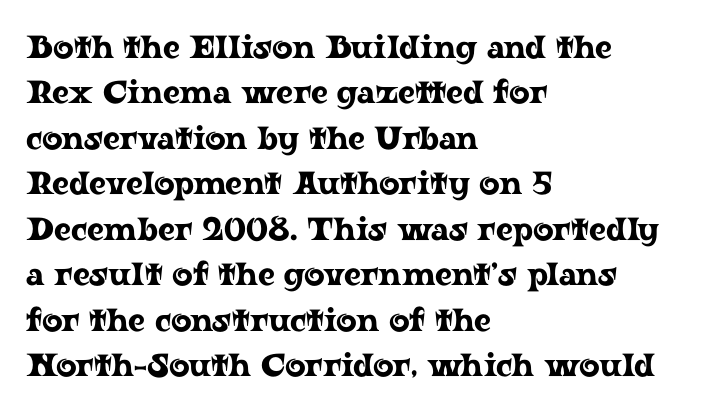
Q: Is the text italic (slanted)? A: No, it is upright.
Q: Is the typeface a serif or a sans-serif typeface? A: Serif.
Q: Is the text underlined? A: No.
Q: How is the paragraph aligned? A: Left-aligned.
Q: Is the spacing between letters normal or unusually wide? A: Normal.
Q: Is the spacing between lines tight, normal or loose? A: Normal.
Q: Width (condensed, normal, or wide)? A: Wide.
Q: Stroke contrast? A: Low.
Q: x-height? A: Medium.
Q: Monospaced? A: No.
